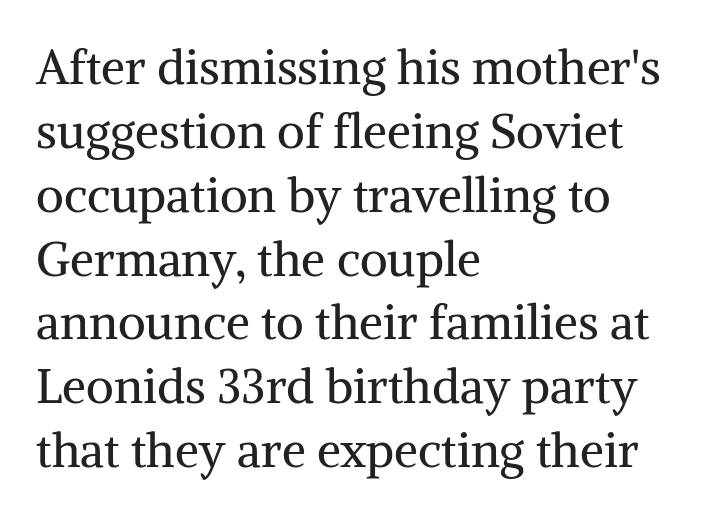
Q: Is the text bold? A: No.
Q: Is the text italic (slanted)? A: No, it is upright.
Q: Is the typeface a serif or a sans-serif typeface? A: Serif.
Q: Is the text underlined? A: No.
Q: How is the paragraph aligned? A: Left-aligned.
Q: Is the spacing between letters normal or unusually wide? A: Normal.
Q: Is the spacing between lines tight, normal or loose? A: Normal.
Q: Width (condensed, normal, or wide)? A: Normal.
Q: Stroke contrast? A: Medium.
Q: x-height? A: Medium.
Q: Monospaced? A: No.
